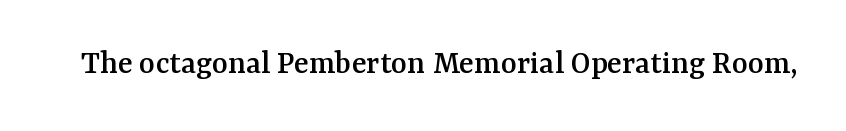
The image shows 34 px serif type, upright; set normal letter spacing, not underlined; medium stroke contrast and a medium x-height.
